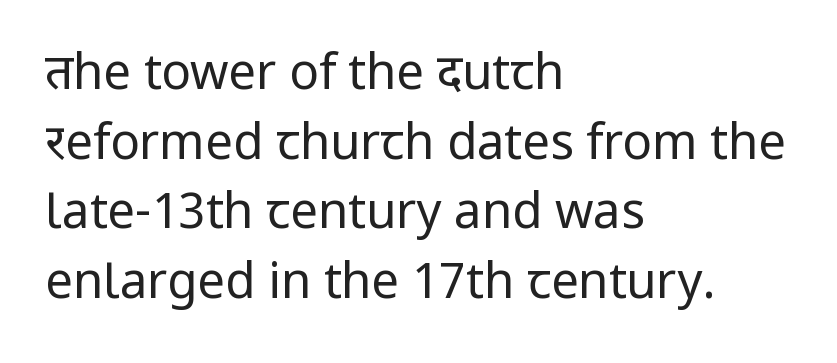
The strokes are not fattened; the text isn't bold. The rows are spaced the way most documents space them. Glyph-to-glyph distance matches everyday printed text. Does the copy run flush right? No — it runs flush left. I'd call this a sans setting — the letters go barefoot. Think of a printed novel: that variable character pitch is what you see here.
